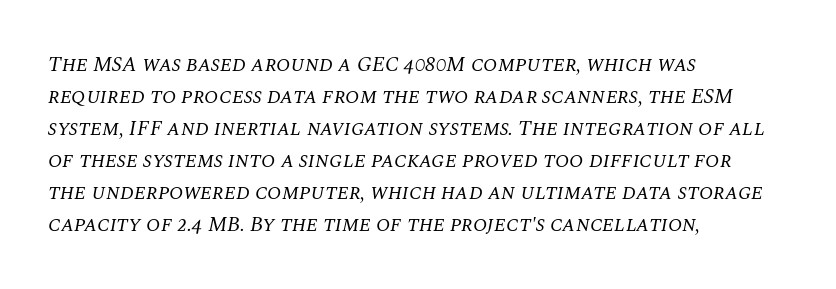
Q: Is the text bold? A: No.
Q: Is the text italic (slanted)? A: Yes, it leans right by about 10 degrees.
Q: Is the text underlined? A: No.
Q: How is the paragraph aligned? A: Left-aligned.
Q: Is the spacing between letters normal or unusually wide? A: Normal.
Q: Is the spacing between lines tight, normal or loose? A: Normal.
